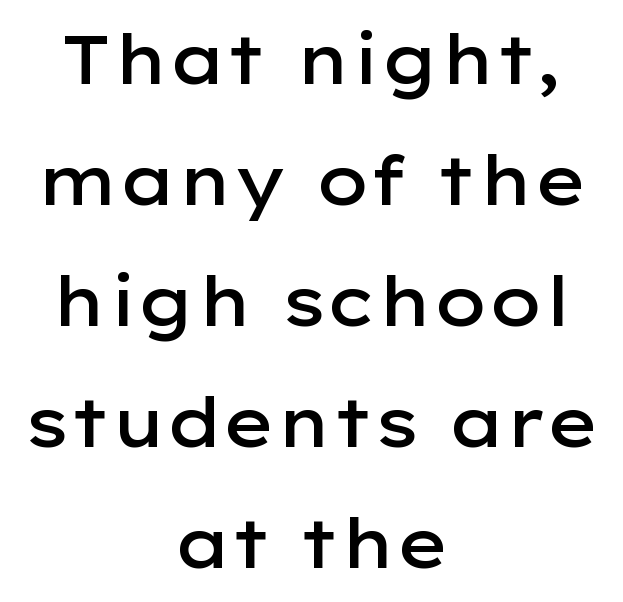
{"serif": "no", "italic": "no", "bold": "semi", "weight": "semibold", "width": "wide", "stroke_contrast": "low", "x_height": "medium", "monospaced": "no", "underline": "no", "align": "center", "line_spacing_ratio": 1.78, "letter_spacing": "normal", "letter_spacing_em": 0.0, "glyph_px": 68}
